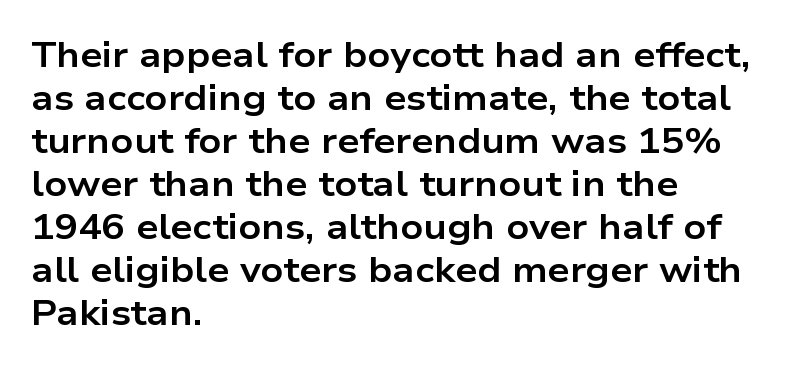
The image shows 35 px bold, wide sans-serif type, upright; set left-aligned, line spacing 1.23x, normal letter spacing, not underlined; low stroke contrast and a medium x-height.
